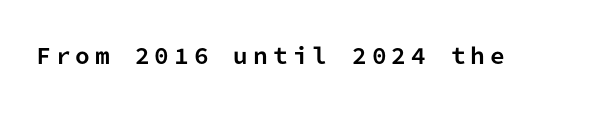
The tracking jumps out immediately: characters are airy and widely separated. Notice how thick the strokes are: this is what a full bold looks like. The foot of each line stays bare and open. Style check: upright.
